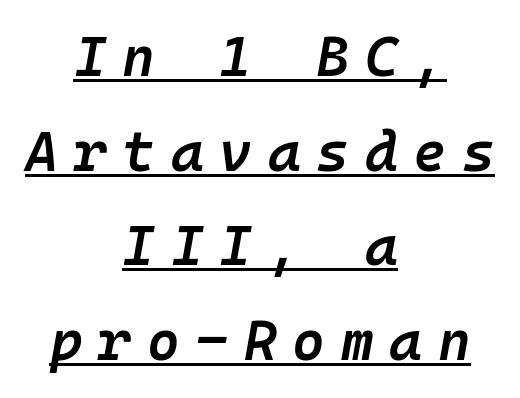
The image shows 56 px semibold type, italic (leaning right), monospaced; set centered, normal line spacing (1.69x), unusually wide letter spacing (+0.28 em), underlined; low stroke contrast and a medium x-height.
